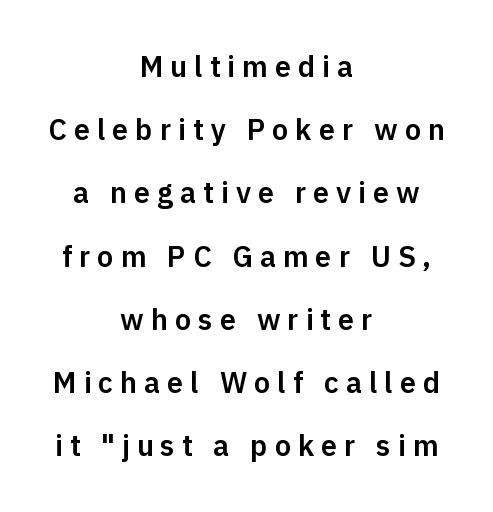
{"serif": "no", "italic": "no", "width": "normal", "stroke_contrast": "low", "x_height": "medium", "monospaced": "no", "underline": "no", "align": "center", "line_spacing": "loose", "line_spacing_ratio": 2.18, "letter_spacing": "wide", "letter_spacing_em": 0.24, "glyph_px": 29}
